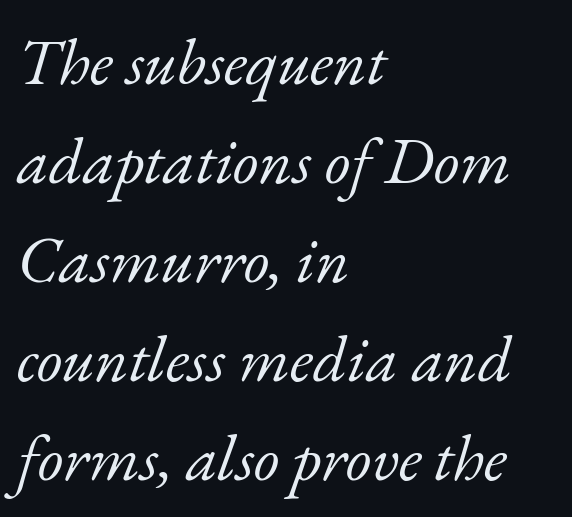
Q: Is the text bold? A: No.
Q: Is the text italic (slanted)? A: Yes, it leans right by about 17 degrees.
Q: Is the typeface a serif or a sans-serif typeface? A: Serif.
Q: Is the text underlined? A: No.
Q: How is the paragraph aligned? A: Left-aligned.
Q: Is the spacing between letters normal or unusually wide? A: Normal.
Q: Is the spacing between lines tight, normal or loose? A: Normal.
Q: Width (condensed, normal, or wide)? A: Normal.
Q: Stroke contrast? A: Low.
Q: x-height? A: Small.
Q: Monospaced? A: No.
